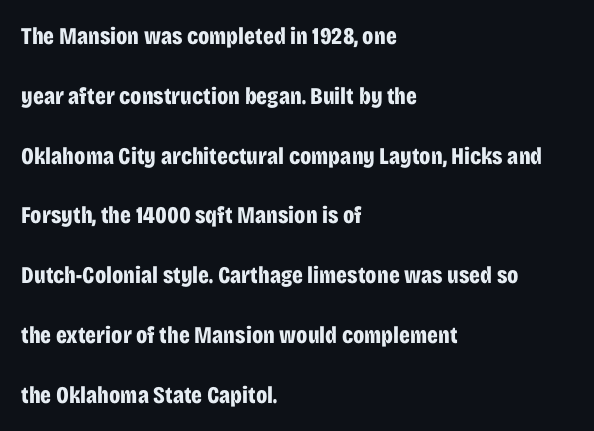
Q: Is the text bold? A: Yes.
Q: Is the text italic (slanted)? A: No, it is upright.
Q: Is the text underlined? A: No.
Q: How is the paragraph aligned? A: Left-aligned.
Q: Is the spacing between letters normal or unusually wide? A: Normal.
Q: Is the spacing between lines tight, normal or loose? A: Loose.
